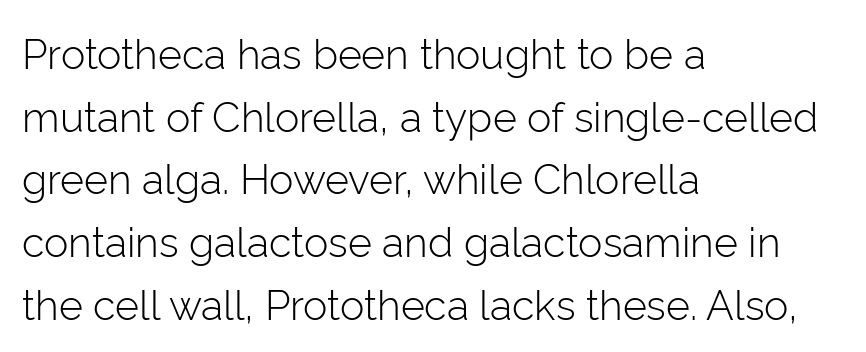
The image shows 41 px light sans-serif type, upright; set left-aligned, normal line spacing (1.53x), normal letter spacing, not underlined; low stroke contrast and a medium x-height.
